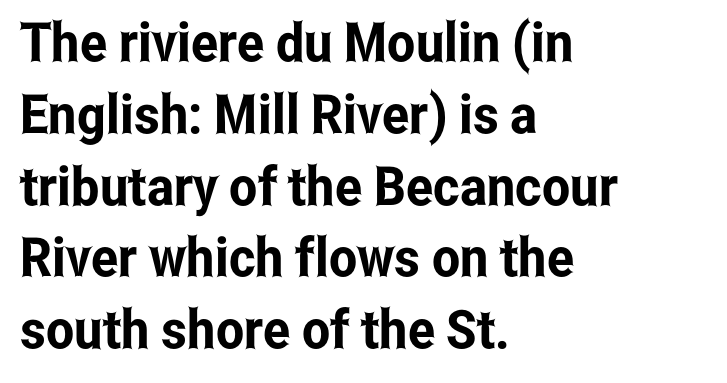
The image shows 54 px condensed sans-serif type, upright; set left-aligned, normal line spacing (1.33x), normal letter spacing, not underlined; low stroke contrast and a medium x-height.
